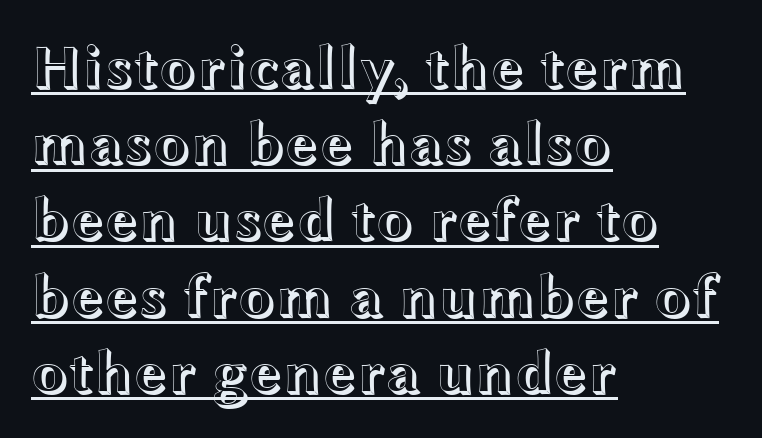
{"italic": "no", "width": "wide", "x_height": "medium", "monospaced": "no", "underline": "yes", "align": "left", "line_spacing": "normal", "line_spacing_ratio": 1.25, "letter_spacing": "normal", "letter_spacing_em": 0.0, "glyph_px": 61}
